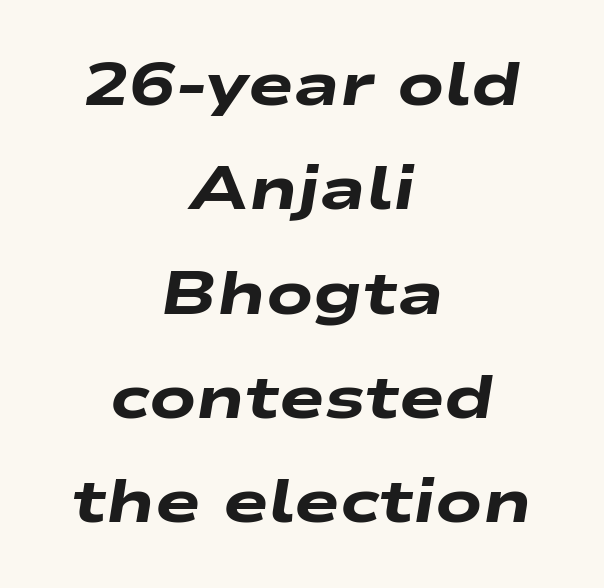
The image shows 61 px heavy, wide type, italic (leaning right); set centered, line spacing 1.71x, normal letter spacing, not underlined; low stroke contrast and a medium x-height.
